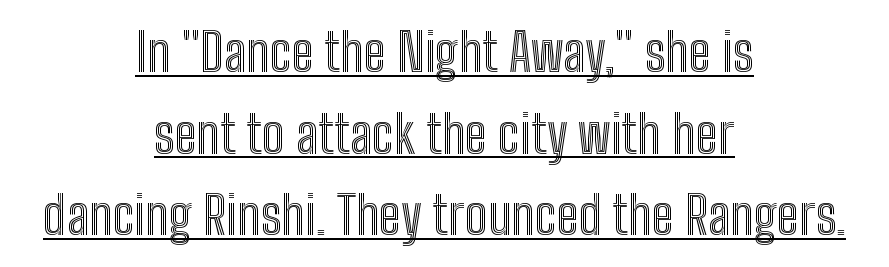
{"italic": "no", "width": "condensed", "x_height": "medium", "monospaced": "no", "underline": "yes", "align": "center", "line_spacing": "normal", "line_spacing_ratio": 1.54, "letter_spacing": "normal", "letter_spacing_em": 0.0, "glyph_px": 53}
